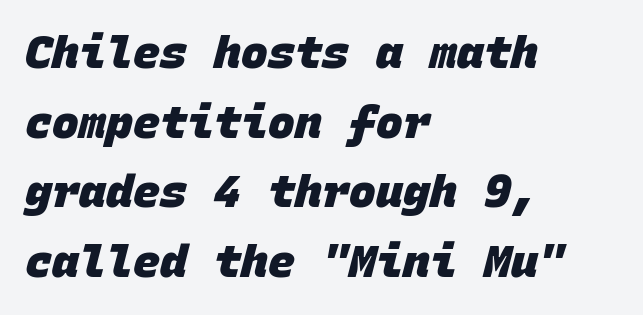
Here the designer chose a console-style face with uniform glyph widths. What kind of face is this? One without serifs — a sans. Rule under the text: the space is simply empty. Nobody touched the tracking dial on this one. All the whitespace from short lines collects on the right.
